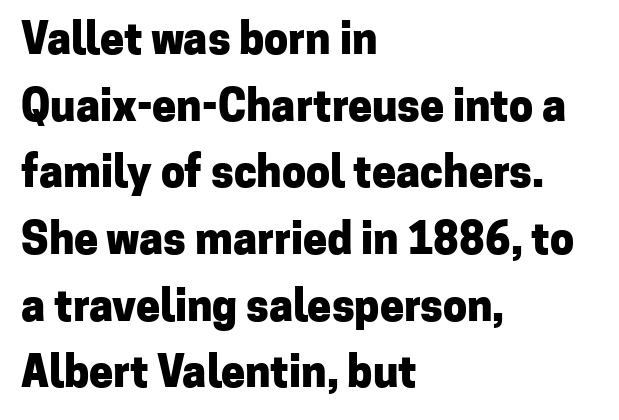
The image shows 43 px heavy sans-serif type, upright; set left-aligned, normal line spacing (1.55x), normal letter spacing, not underlined; low stroke contrast and a medium x-height.
